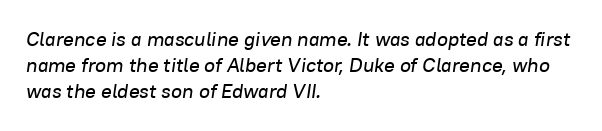
{"italic": "yes", "lean": "right", "slant_degrees": 8, "underline": "no", "align": "left", "line_spacing": "normal", "line_spacing_ratio": 1.31, "letter_spacing": "normal", "letter_spacing_em": 0.0, "glyph_px": 20}
